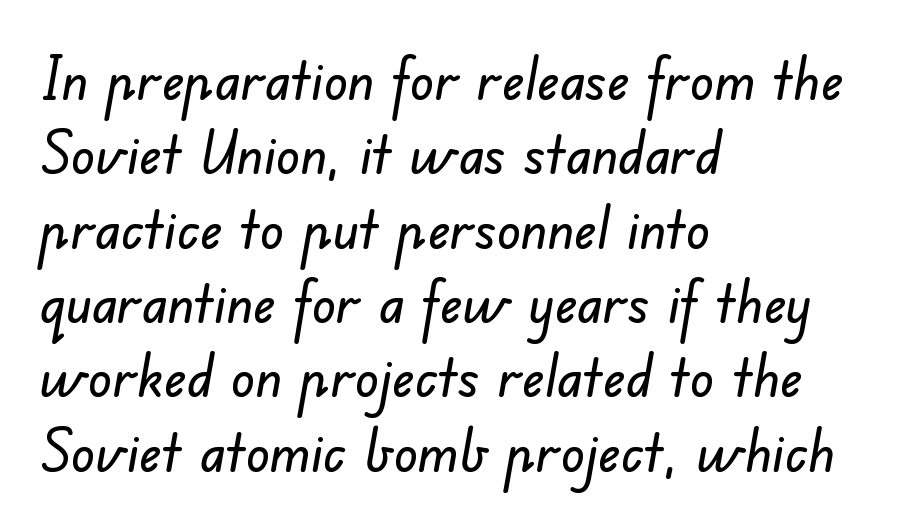
Bare-footed words on every line. Notice how the passage keeps a crisp vertical edge on the left only. Unlike a traditional serif, this face leaves its strokes unadorned. This sample has the flowing, uneven cadence of proportional lettering. Regarding leading, the lines here are spaced in the standard way. A typesetter would call this zero additional tracking.
